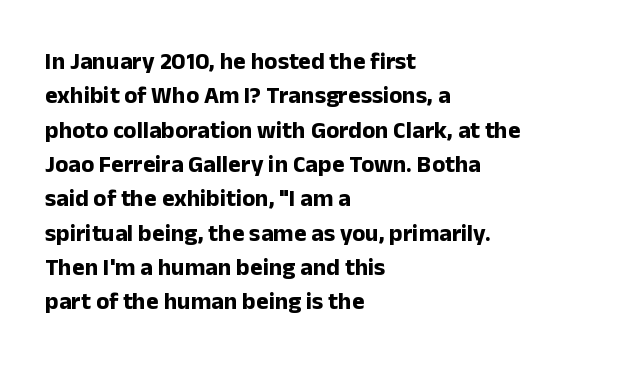
Q: Is the text bold? A: Yes.
Q: Is the text italic (slanted)? A: No, it is upright.
Q: Is the text underlined? A: No.
Q: How is the paragraph aligned? A: Left-aligned.
Q: Is the spacing between letters normal or unusually wide? A: Normal.
Q: Is the spacing between lines tight, normal or loose? A: Normal.
